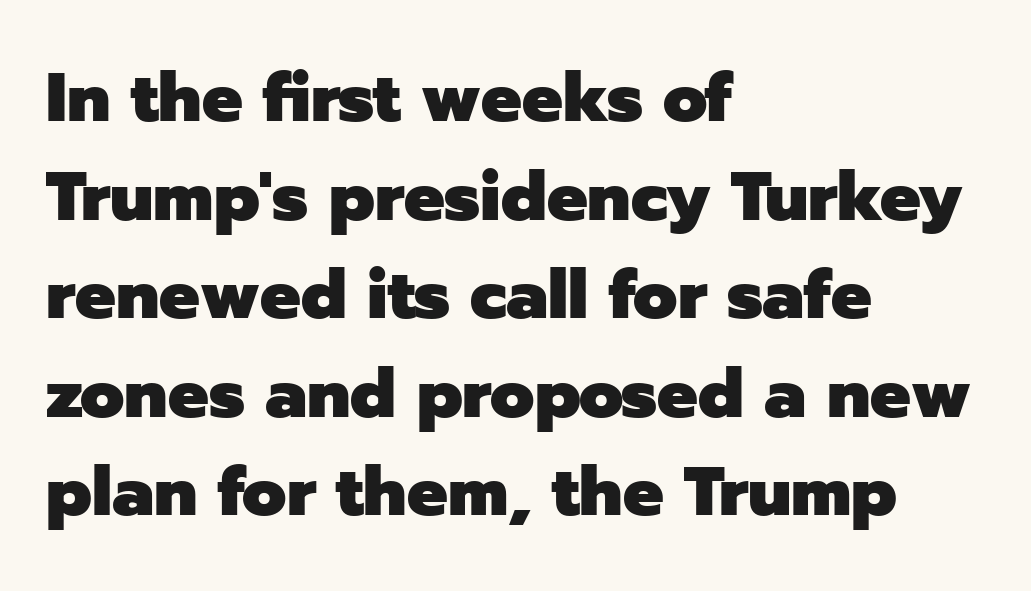
Q: Is the text bold? A: Yes.
Q: Is the text italic (slanted)? A: No, it is upright.
Q: Is the typeface a serif or a sans-serif typeface? A: Sans-serif.
Q: Is the text underlined? A: No.
Q: How is the paragraph aligned? A: Left-aligned.
Q: Is the spacing between letters normal or unusually wide? A: Normal.
Q: Is the spacing between lines tight, normal or loose? A: Normal.
Q: Width (condensed, normal, or wide)? A: Normal.
Q: Stroke contrast? A: Low.
Q: x-height? A: Medium.
Q: Monospaced? A: No.
